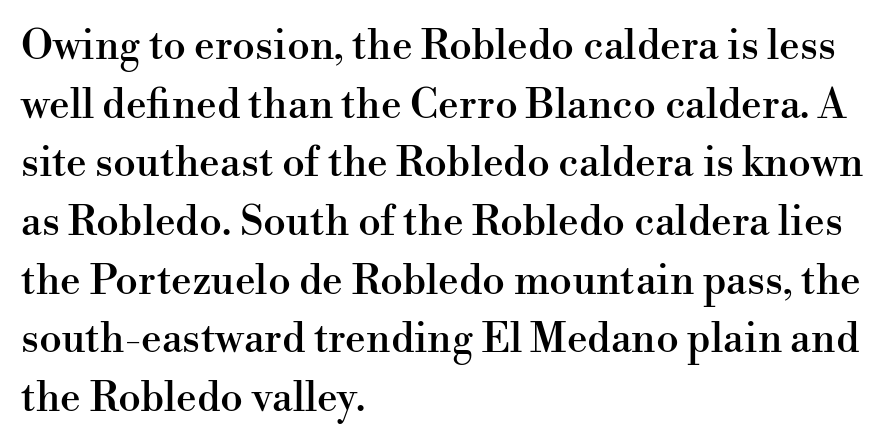
Notice how the passage keeps a crisp vertical edge on the left only. Do the characters align in a grid? No, the font is proportional. Rule under the text: the space is simply empty. This sample uses a serif face. Does extra space separate the letters? No, they use regular spacing.
